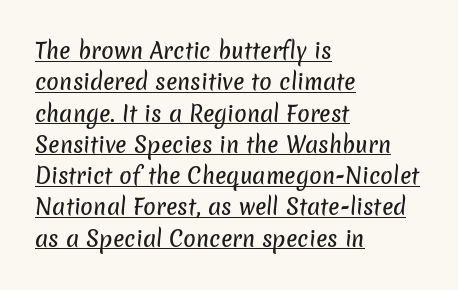
Q: Is the text underlined? A: Yes.
Q: How is the paragraph aligned? A: Left-aligned.
Q: Is the spacing between letters normal or unusually wide? A: Normal.
Q: Is the spacing between lines tight, normal or loose? A: Normal.
